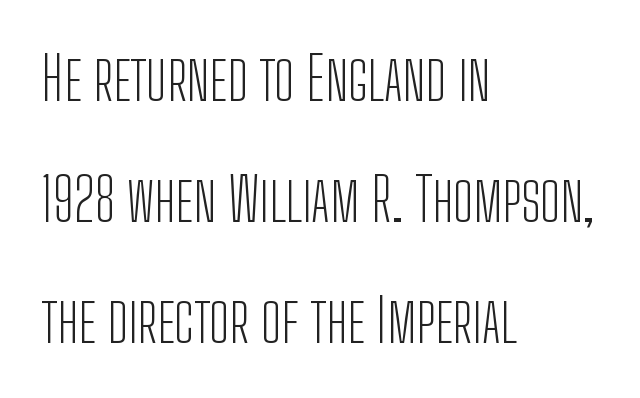
The lines are quadded left. What stands out about the letter spacing? Nothing — it is the standard amount. No letter is thick-stroked: the sample isn't bold. Plain, unruled lines of type. Whoever set this chose breathing room over compactness in the vertical rhythm. If you drew a line through each stem, it would be perfectly vertical.
